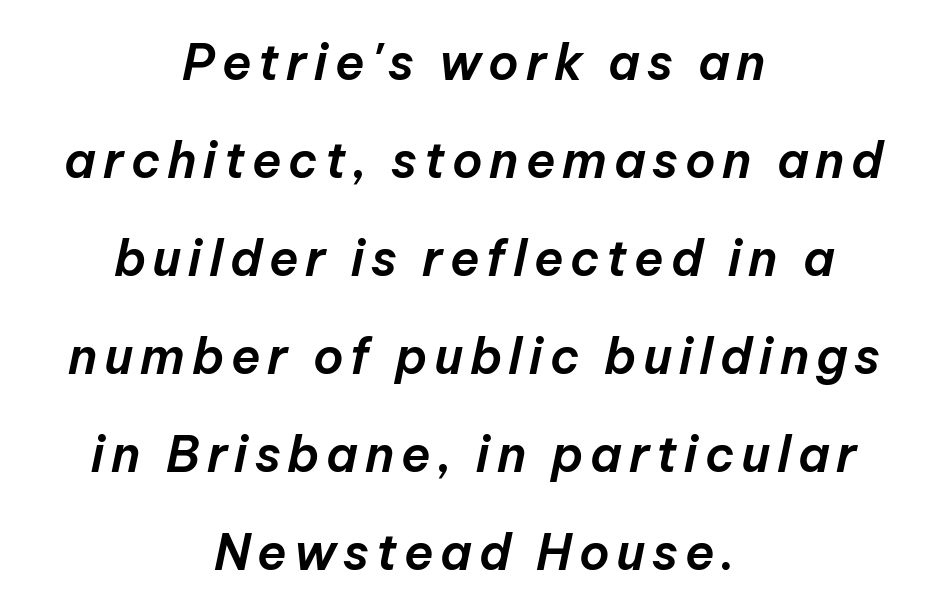
Q: Is the text italic (slanted)? A: Yes, it leans right by about 12 degrees.
Q: Is the text underlined? A: No.
Q: How is the paragraph aligned? A: Centered.
Q: Is the spacing between lines tight, normal or loose? A: Loose.
Q: Width (condensed, normal, or wide)? A: Normal.
Q: Stroke contrast? A: Low.
Q: x-height? A: Medium.
Q: Monospaced? A: No.
